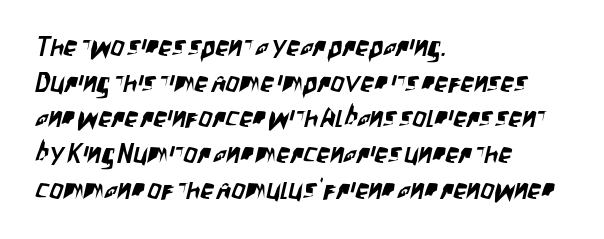
{"underline": "no", "align": "left", "line_spacing": "normal", "line_spacing_ratio": 1.32, "letter_spacing": "normal", "letter_spacing_em": 0.0, "glyph_px": 27}
